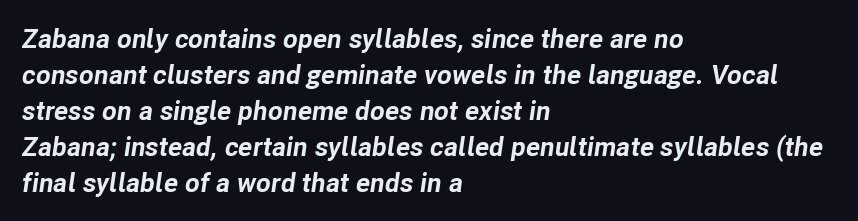
Q: Is the text bold? A: Yes.
Q: Is the text italic (slanted)? A: Yes, it leans right by about 8 degrees.
Q: Is the text underlined? A: No.
Q: How is the paragraph aligned? A: Left-aligned.
Q: Is the spacing between letters normal or unusually wide? A: Normal.
Q: Is the spacing between lines tight, normal or loose? A: Normal.
